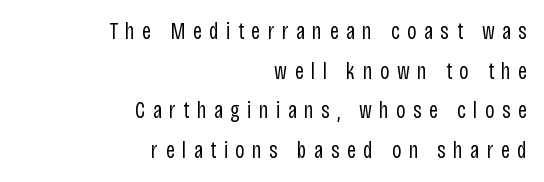
Each line ends at the same right margin while the left side varies. The passage shown has open, widely tracked lettering throughout. Characters remain perfectly vertical along every line. Is the type heavy? It reads as light-to-regular instead.
